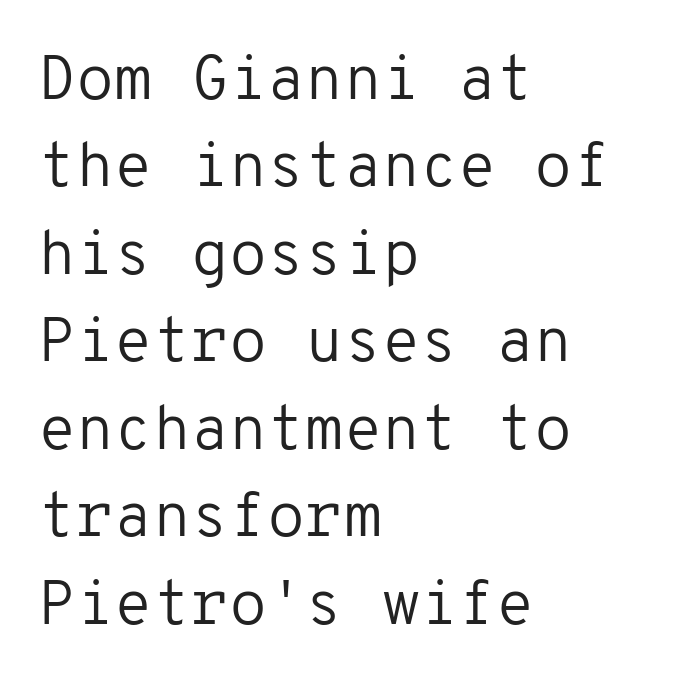
Q: Is the text bold? A: No.
Q: Is the text italic (slanted)? A: No, it is upright.
Q: Is the typeface a serif or a sans-serif typeface? A: Sans-serif.
Q: Is the text underlined? A: No.
Q: How is the paragraph aligned? A: Left-aligned.
Q: Is the spacing between letters normal or unusually wide? A: Normal.
Q: Is the spacing between lines tight, normal or loose? A: Normal.
Q: Width (condensed, normal, or wide)? A: Normal.
Q: Stroke contrast? A: Low.
Q: x-height? A: Medium.
Q: Monospaced? A: Yes.
